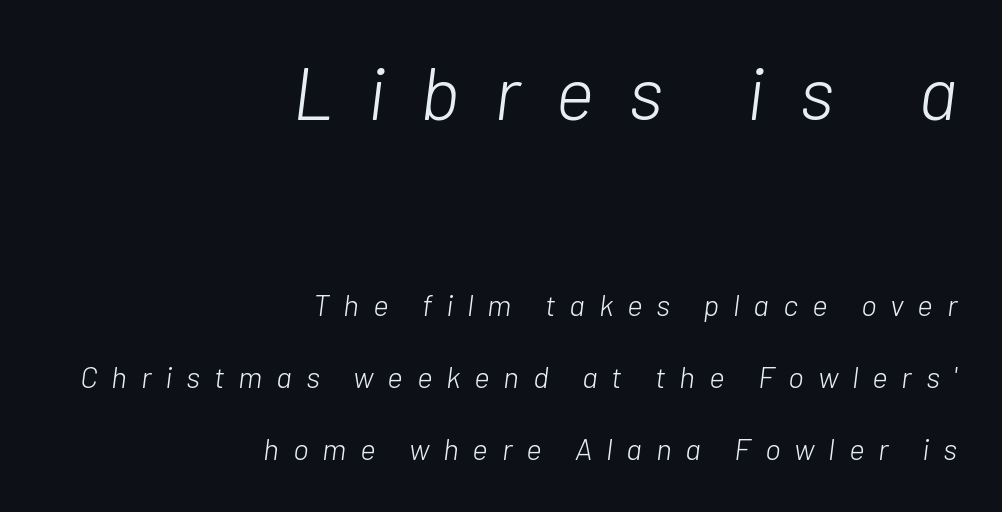
The image shows 75 px light type, italic (leaning right); set right-aligned, loose line spacing (2.41x), unusually wide letter spacing (+0.46 em), not underlined; the first (top) block is 2.5x larger; low stroke contrast and a medium x-height.
